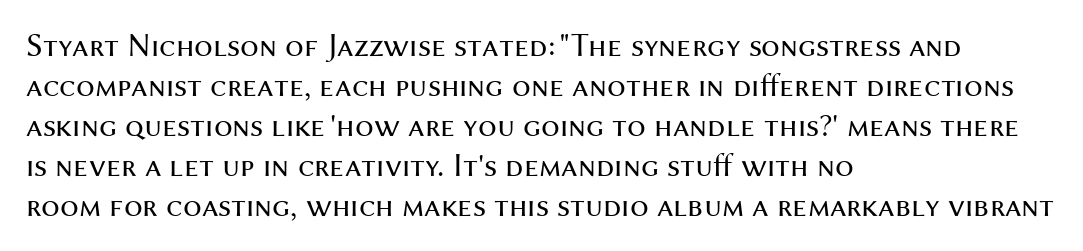
Q: Is the text bold? A: No.
Q: Is the text italic (slanted)? A: No, it is upright.
Q: Is the typeface a serif or a sans-serif typeface? A: Sans-serif.
Q: Is the text underlined? A: No.
Q: How is the paragraph aligned? A: Left-aligned.
Q: Is the spacing between letters normal or unusually wide? A: Normal.
Q: Width (condensed, normal, or wide)? A: Normal.
Q: Stroke contrast? A: Medium.
Q: x-height? A: Medium.
Q: Monospaced? A: No.
